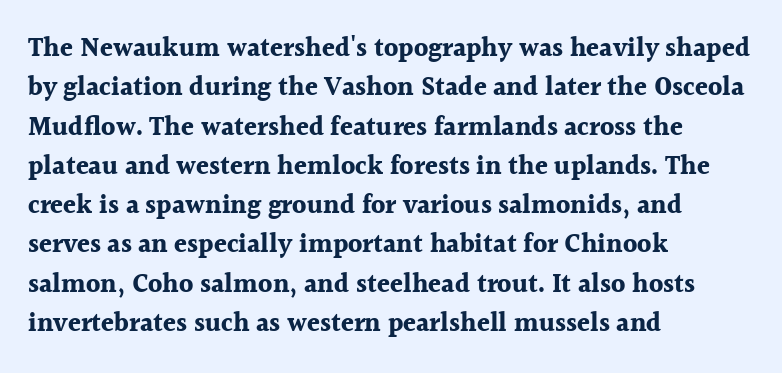
The image shows 26 px bold type, upright; set left-aligned, normal line spacing (1.51x), normal letter spacing, not underlined.
